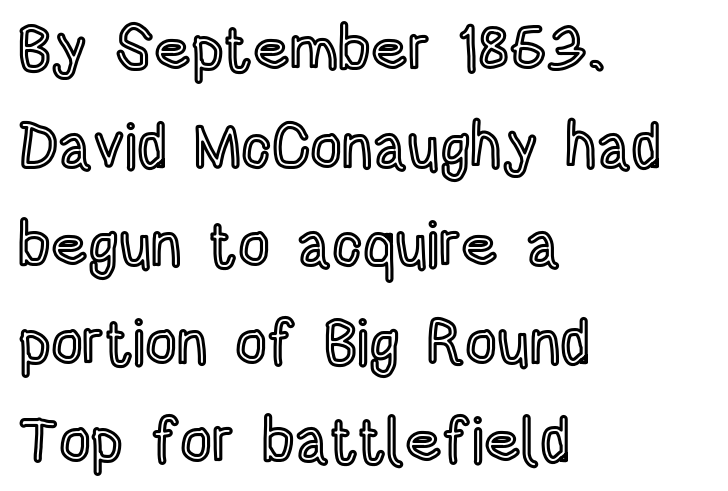
{"italic": "no", "width": "condensed", "x_height": "large", "monospaced": "no", "underline": "no", "align": "left", "line_spacing": "normal", "line_spacing_ratio": 1.58, "letter_spacing": "normal", "letter_spacing_em": 0.0, "glyph_px": 62}
